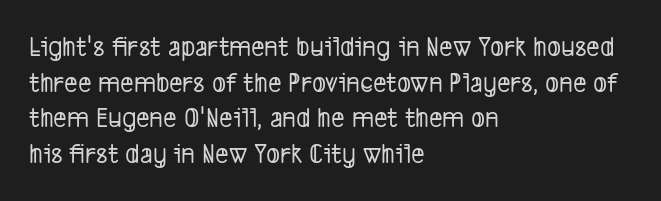
Nobody touched the tracking dial on this one. Check under the words: just untouched page. Character widths vary here, with narrow letters taking less room than wide ones. Observe the absence of serifs on each vertical stroke in this sample. The setting favours the left margin, as ordinary paragraphs usually do.
